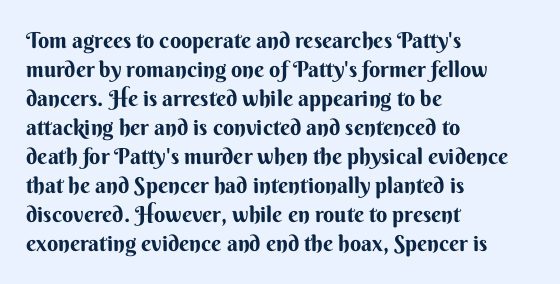
{"italic": "no", "bold": "yes", "underline": "no", "align": "left", "line_spacing": "normal", "line_spacing_ratio": 1.32, "letter_spacing": "normal", "letter_spacing_em": 0.0, "glyph_px": 22}
